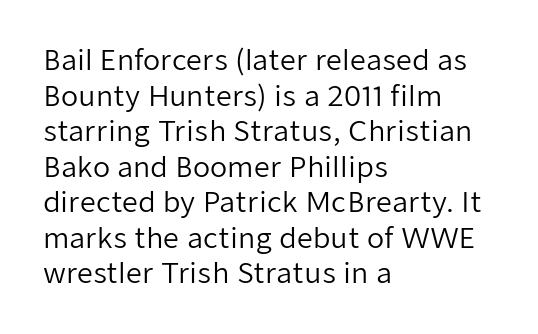
The image shows 28 px regular-weight sans-serif type, upright; set left-aligned, normal line spacing (1.27x), normal letter spacing, not underlined; low stroke contrast and a medium x-height.
